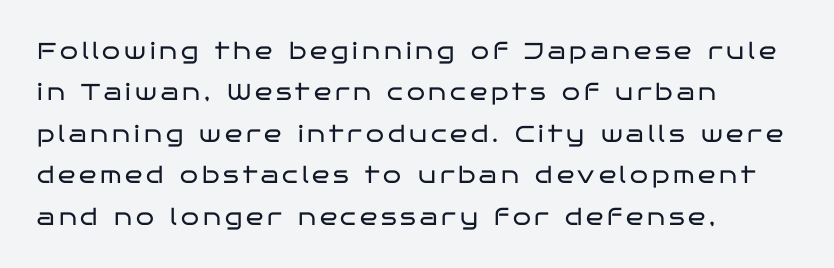
The image shows 23 px text type, upright; set left-aligned, line spacing 1.8x, not underlined.
